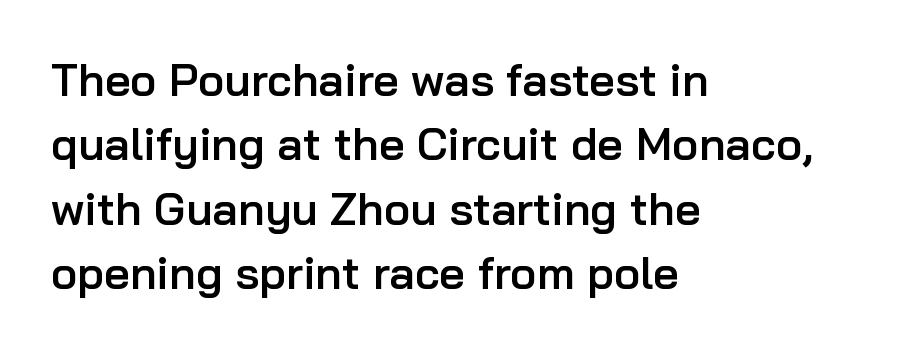
Spacing verdict: proportional, widths tailored to each character. In terms of letterspacing, this is plain default setting. Ordinary non-slanted type is in use. The strokes are fattened partway — semibold, not bold. The glyphs are unaccompanied by any horizontal stroke below them. These lines sit exactly where default settings would place them.
